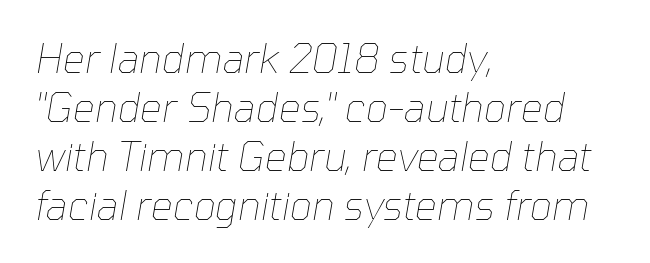
{"italic": "yes", "lean": "right", "slant_degrees": 10, "bold": "no", "weight": "thin", "width": "normal", "stroke_contrast": "low", "x_height": "medium", "monospaced": "no", "underline": "no", "align": "left", "line_spacing": "normal", "line_spacing_ratio": 1.26, "letter_spacing": "normal", "letter_spacing_em": 0.0, "glyph_px": 39}
